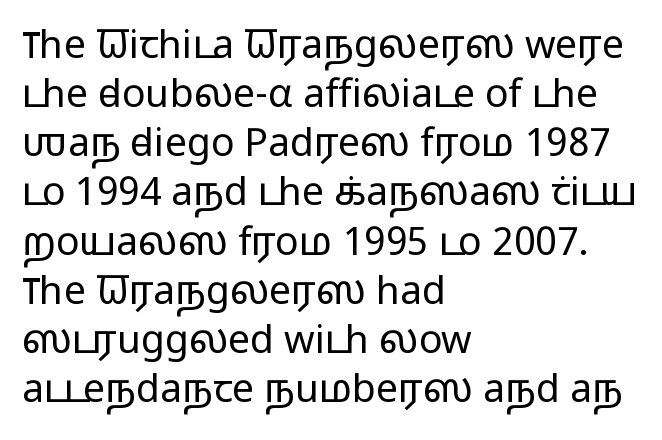
The image shows 39 px light, wide sans-serif type, upright; set left-aligned, normal line spacing (1.26x), normal letter spacing, not underlined; low stroke contrast and a medium x-height.
